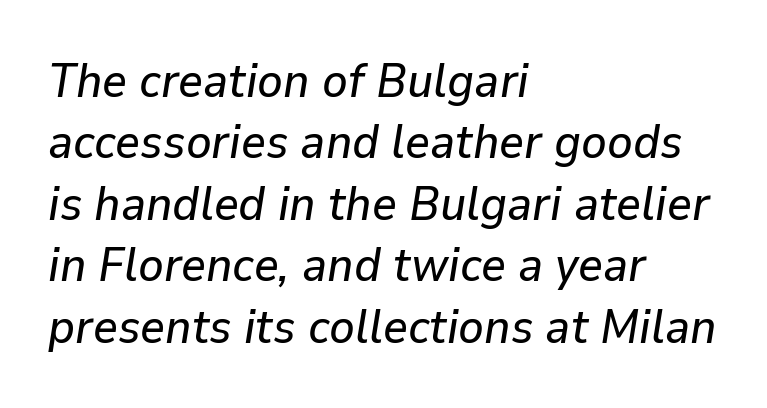
The rag falls on the right side of this text block. The space directly below the letters is spotless. Standard letterfit; no display-style spreading of the glyphs. Every character sits at an angle, as italics do. The passage shown is typed in a proportional face where columns would drift. Vertical spacing — default.
